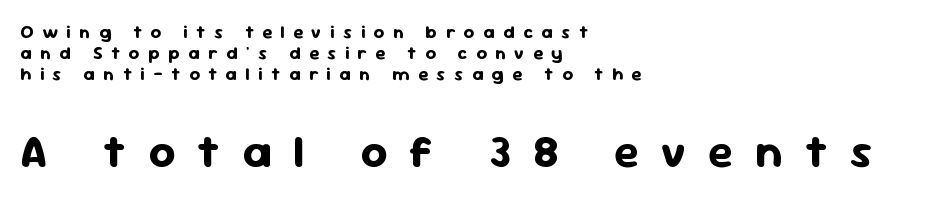
{"serif": "no", "italic": "no", "bold": "yes", "weight": "bold", "width": "normal", "stroke_contrast": "low", "x_height": "medium", "monospaced": "no", "underline": "no", "align": "left", "line_spacing_ratio": 1.18, "letter_spacing": "wide", "letter_spacing_em": 0.48, "larger_block": "second", "size_ratio": 2.56, "glyph_px": 46}
